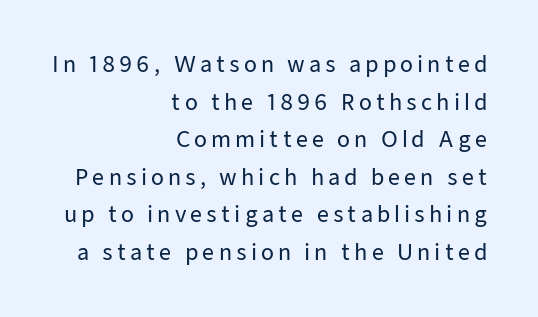
The image shows 21 px text type, upright; set right-aligned, line spacing 1.79x, not underlined.
